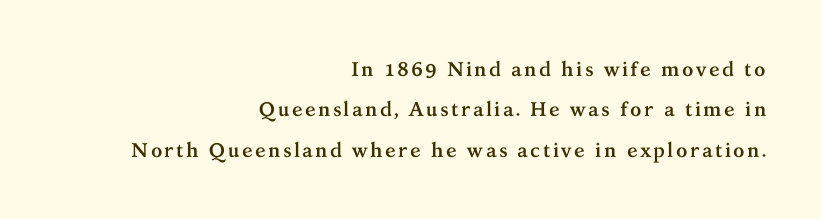
Compared with an ordinary text face, these strokes are far heavier — a full bold. In CSS terms this would be text-align: right. Compared with typical paragraphs, the rows here are farther apart. Unlike italic type, these characters show no tilt at all.
